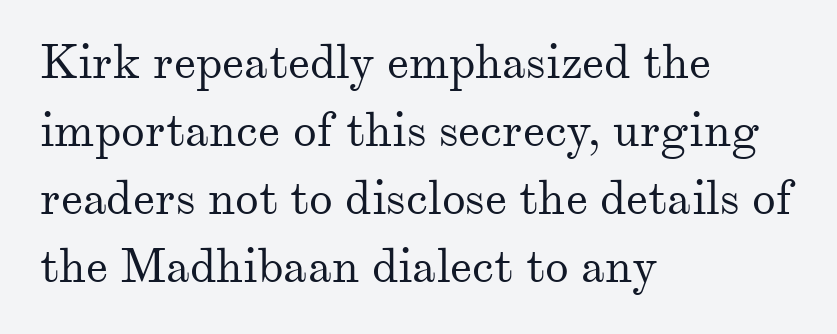
Compared with a centered layout, this one pins lines to the left instead. This sample has the flowing, uneven cadence of proportional lettering. Between one letter and the next there's only the usual sliver of space. In terms of posture, this sample is upright. Weight: in the light-to-regular range. In terms of letterform style, serifs are clearly present.
